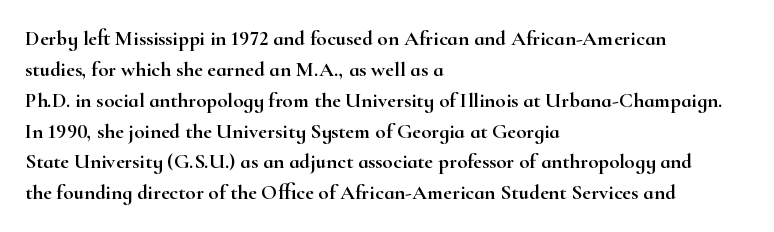
{"italic": "no", "underline": "no", "align": "left", "line_spacing": "normal", "line_spacing_ratio": 1.47, "letter_spacing": "normal", "letter_spacing_em": 0.0, "glyph_px": 21}
